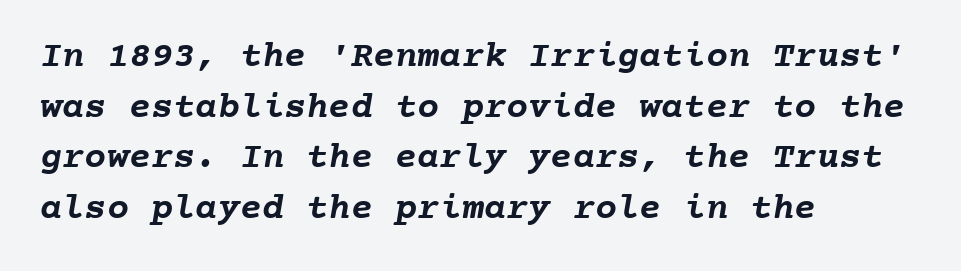
Inter-character spacing is left at the font's built-in metrics. Every letter is thick-stroked: bold, no question. Here the designer chose a console-style face with uniform glyph widths. Descenders are the only things crossing below the line. One glance says typical: line gaps are just what's usual. Horizontal alignment here is leftward, the default for most running prose.
